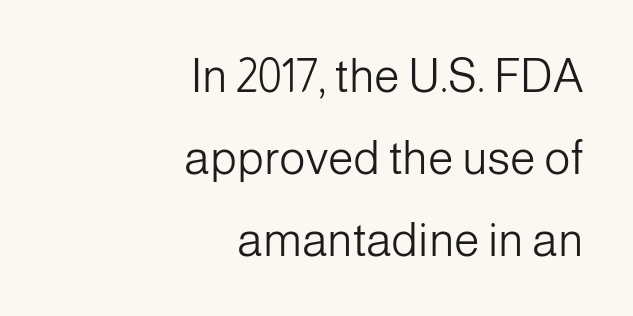
{"serif": "no", "italic": "no", "bold": "no", "weight": "light", "width": "normal", "stroke_contrast": "low", "x_height": "medium", "monospaced": "no", "underline": "no", "align": "right", "line_spacing_ratio": 1.78, "letter_spacing": "normal", "letter_spacing_em": 0.0, "glyph_px": 46}
